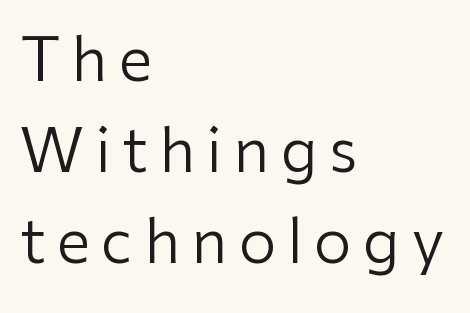
The image shows 60 px regular-weight sans-serif type, upright; set left-aligned, normal line spacing (1.52x), not underlined; low stroke contrast and a medium x-height.
